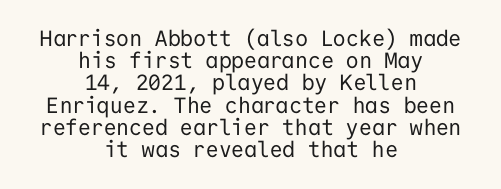
Glance below the letters and you will spot only blank space. This sample uses plain, unmodified letter spacing. In terms of posture, this sample is upright. The lines are quadded center. Think standard paragraph weight, or any step lighter than that. Honestly, the rows look squashed on top of each other.
